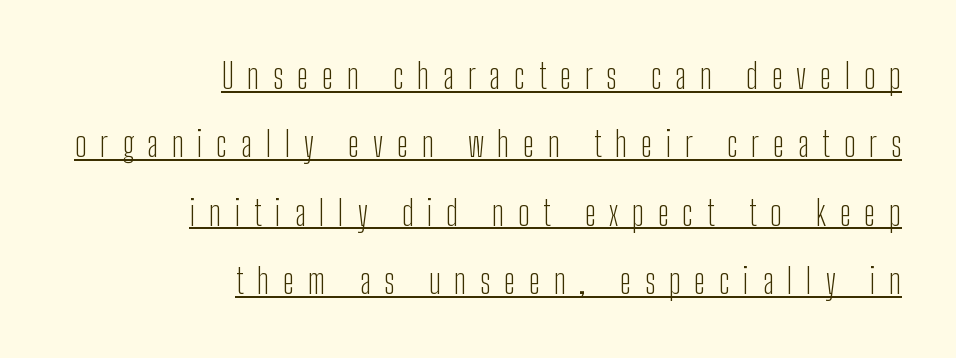
Q: Is the text bold? A: No.
Q: Is the text italic (slanted)? A: No, it is upright.
Q: Is the typeface a serif or a sans-serif typeface? A: Sans-serif.
Q: Is the text underlined? A: Yes.
Q: How is the paragraph aligned? A: Right-aligned.
Q: Is the spacing between letters normal or unusually wide? A: Unusually wide.
Q: Is the spacing between lines tight, normal or loose? A: Loose.
Q: Width (condensed, normal, or wide)? A: Condensed.
Q: Stroke contrast? A: Low.
Q: x-height? A: Medium.
Q: Monospaced? A: No.
